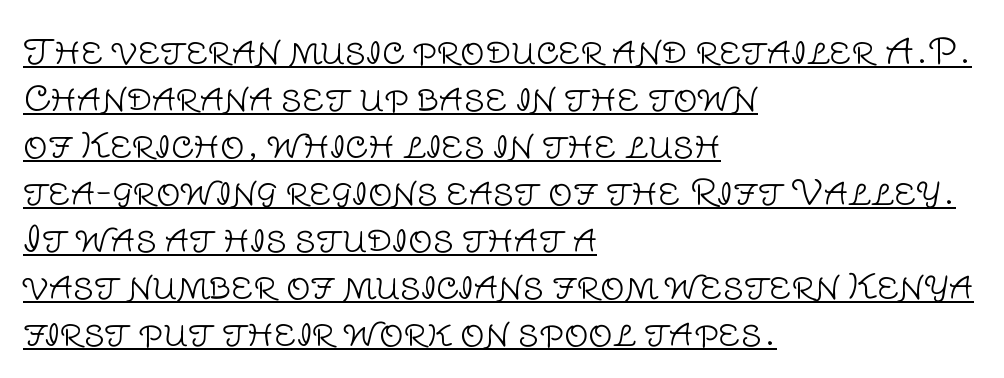
{"serif": "no", "bold": "no", "weight": "light", "width": "normal", "stroke_contrast": "low", "x_height": "large", "monospaced": "no", "underline": "yes", "align": "left", "line_spacing": "normal", "line_spacing_ratio": 1.38, "letter_spacing": "normal", "letter_spacing_em": 0.0, "glyph_px": 34}
